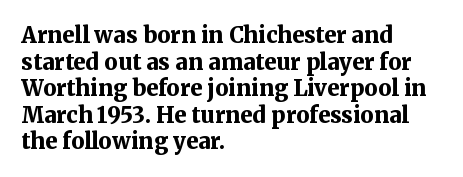
The image shows 22 px bold type, upright; set left-aligned, line spacing 1.21x, normal letter spacing, not underlined.
